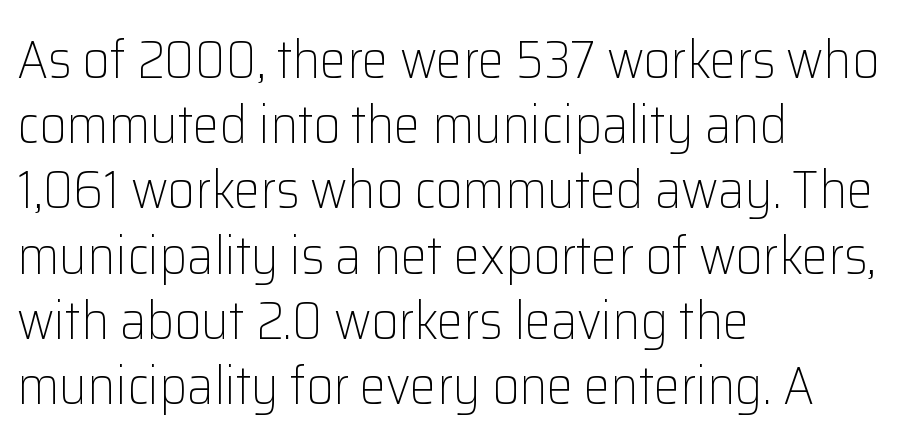
Does the lettering tilt? It doesn't — this is upright. The weight would be labelled regular, book, light, or lighter still. There is no visible air inserted between adjacent glyphs. The space beneath each line is pristine and unruled. Spacing verdict: proportional, widths tailored to each character. The rag falls on the right side of this text block.
